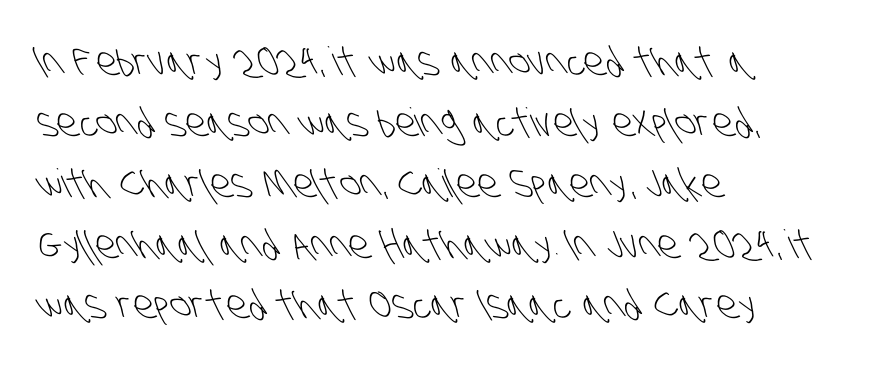
Q: Is the text bold? A: No.
Q: Is the typeface a serif or a sans-serif typeface? A: Sans-serif.
Q: Is the text underlined? A: No.
Q: How is the paragraph aligned? A: Left-aligned.
Q: Is the spacing between letters normal or unusually wide? A: Normal.
Q: Is the spacing between lines tight, normal or loose? A: Normal.
Q: Width (condensed, normal, or wide)? A: Condensed.
Q: Stroke contrast? A: Low.
Q: x-height? A: Large.
Q: Monospaced? A: No.
